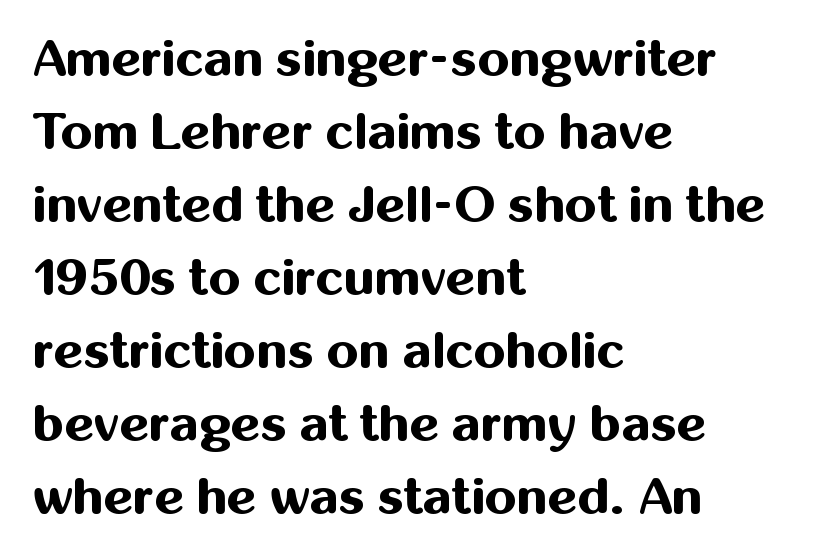
The rendering uses a moderate line-height, typical for paragraphs. Vertical strokes here are truly vertical. Tracking value appears to be zero — textbook default spacing. These lines are rendered in a variable-pitch font. Where is the straight margin? On the left.
